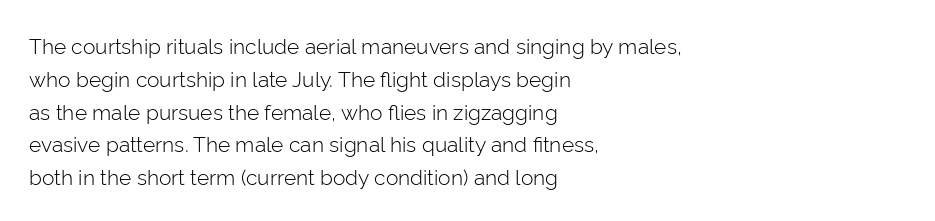
Q: Is the text bold? A: No.
Q: Is the text italic (slanted)? A: No, it is upright.
Q: Is the text underlined? A: No.
Q: How is the paragraph aligned? A: Left-aligned.
Q: Is the spacing between letters normal or unusually wide? A: Normal.
Q: Is the spacing between lines tight, normal or loose? A: Normal.
